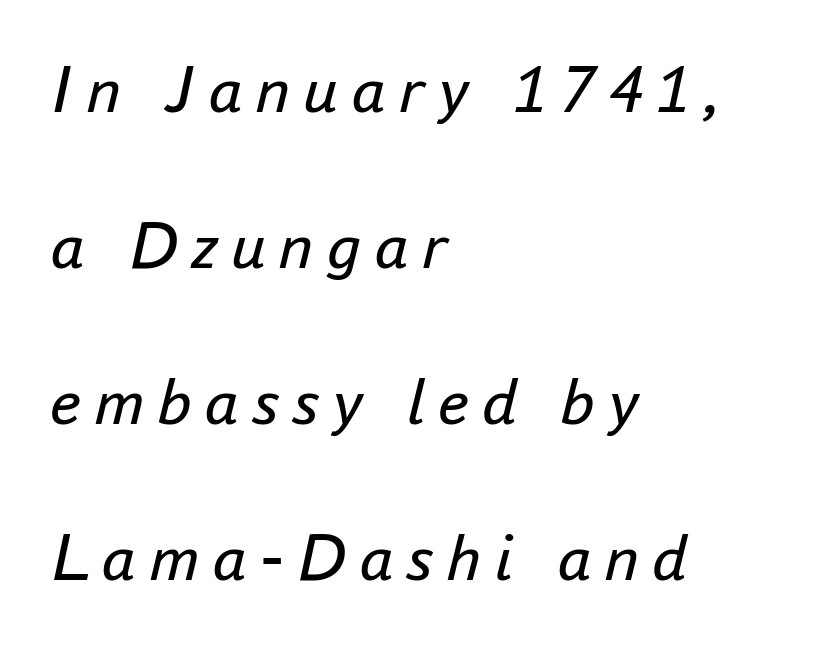
The image shows 69 px regular-weight type, italic (leaning right); set left-aligned, loose line spacing (2.26x), not underlined; low stroke contrast and a small x-height.
